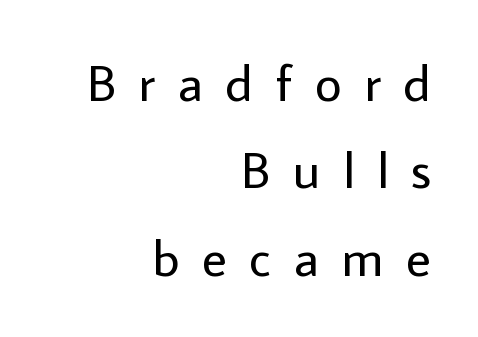
{"serif": "no", "italic": "no", "bold": "no", "weight": "regular", "width": "normal", "stroke_contrast": "low", "x_height": "medium", "monospaced": "no", "underline": "no", "align": "right", "line_spacing": "normal", "line_spacing_ratio": 1.68, "letter_spacing": "wide", "letter_spacing_em": 0.44, "glyph_px": 52}
